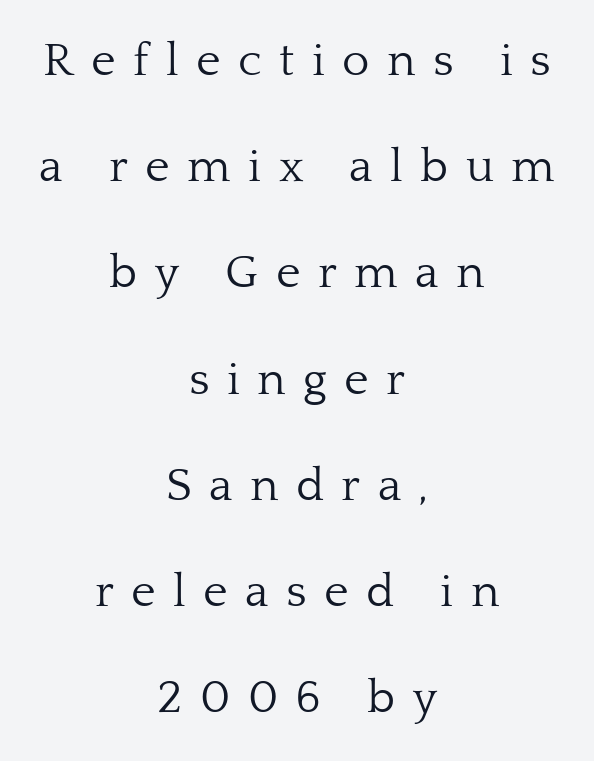
The image shows 47 px light serif type, upright; set centered, loose line spacing (2.26x), unusually wide letter spacing (+0.37 em), not underlined; low stroke contrast and a medium x-height.
